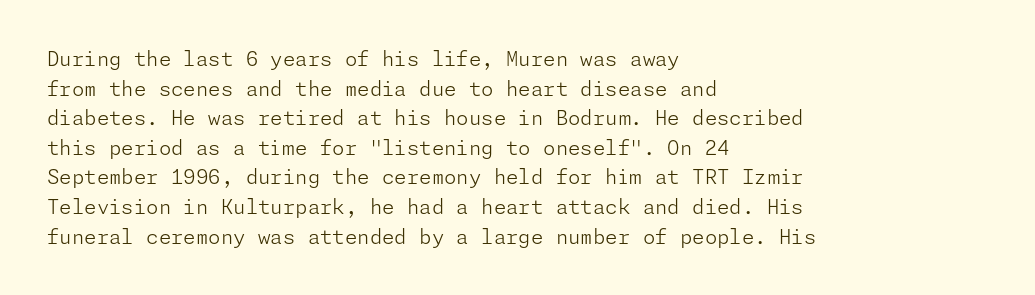
Compared with a typical body face, this is equally light or lighter still. The line texture is even and compact thanks to regular tracking. The space directly below the letters is spotless. Nope, not italic — everything's standing straight.
